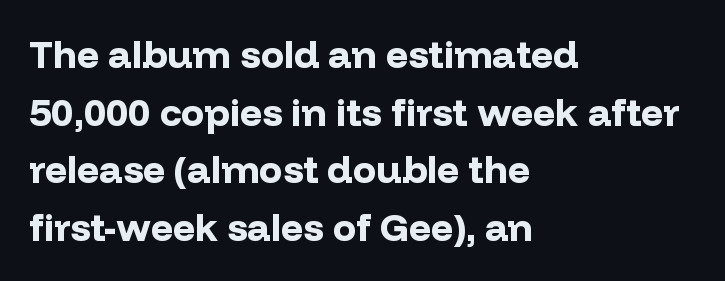
The rendering uses natural spacing where letterforms have individual widths. In terms of letterform style, serifs are entirely absent. Characters remain perfectly vertical along every line. The words here are not underlined. What stands out about the letter spacing? Nothing — it is the standard amount.
